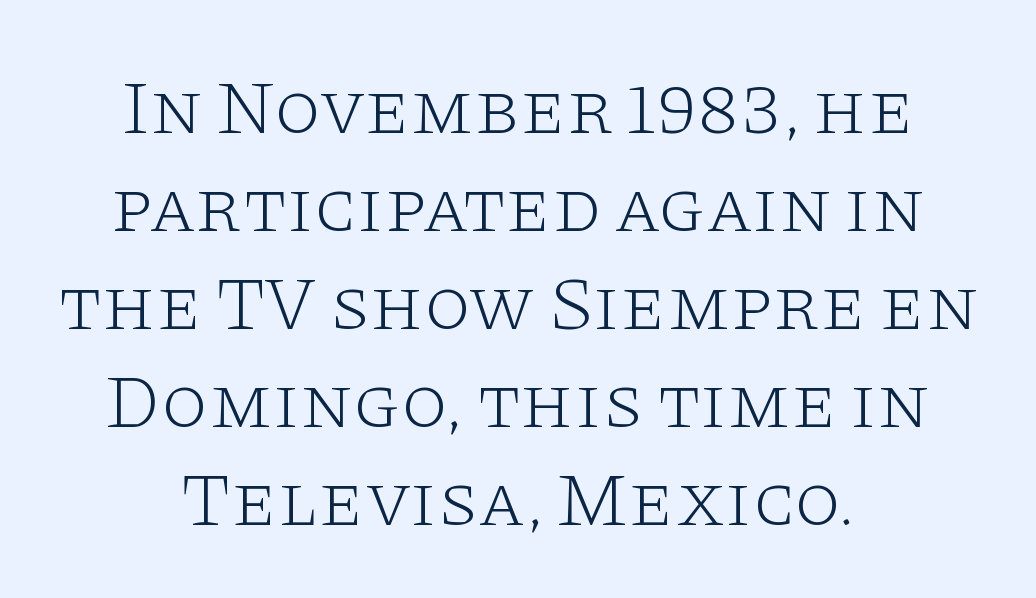
Q: Is the text bold? A: No.
Q: Is the text italic (slanted)? A: No, it is upright.
Q: Is the typeface a serif or a sans-serif typeface? A: Serif.
Q: Is the text underlined? A: No.
Q: How is the paragraph aligned? A: Centered.
Q: Is the spacing between letters normal or unusually wide? A: Normal.
Q: Is the spacing between lines tight, normal or loose? A: Normal.
Q: Width (condensed, normal, or wide)? A: Wide.
Q: Stroke contrast? A: Low.
Q: x-height? A: Large.
Q: Monospaced? A: No.
